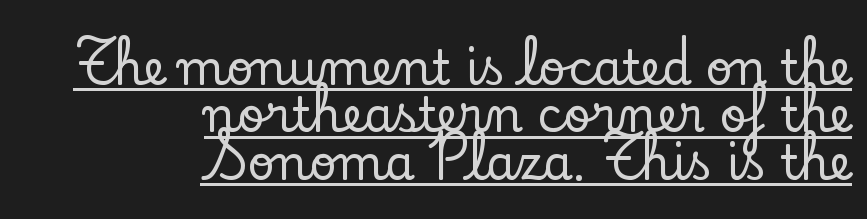
The image shows 47 px serif type, upright; set right-aligned, tight line spacing (1.01x), normal letter spacing, underlined; low stroke contrast and a small x-height.
